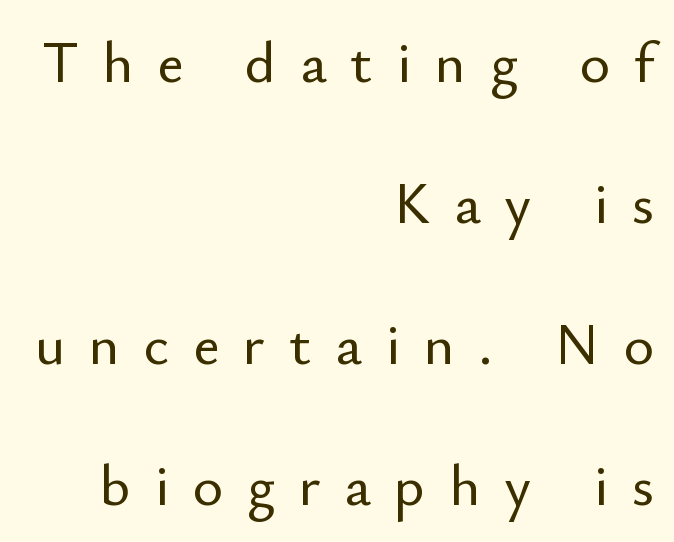
The image shows 58 px sans-serif type, upright; set right-aligned, loose line spacing (2.43x), unusually wide letter spacing (+0.41 em), not underlined; low stroke contrast and a small x-height.
